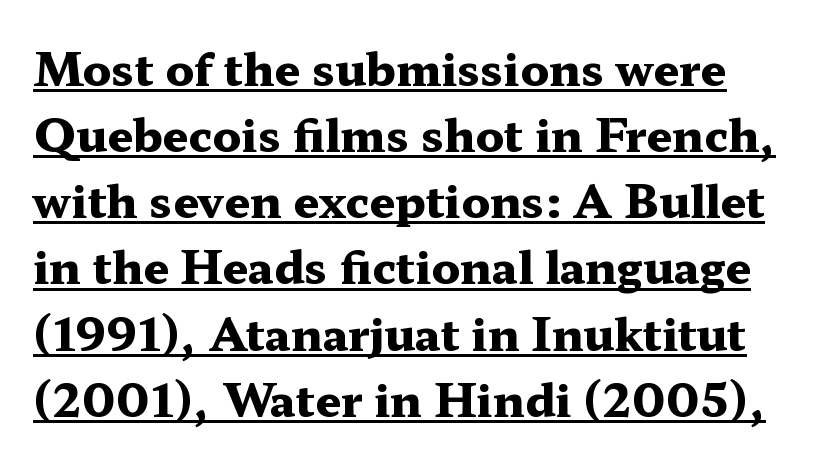
Q: Is the text bold? A: Yes.
Q: Is the text italic (slanted)? A: No, it is upright.
Q: Is the typeface a serif or a sans-serif typeface? A: Serif.
Q: Is the text underlined? A: Yes.
Q: Is the spacing between letters normal or unusually wide? A: Normal.
Q: Is the spacing between lines tight, normal or loose? A: Normal.
Q: Width (condensed, normal, or wide)? A: Wide.
Q: Stroke contrast? A: Medium.
Q: x-height? A: Medium.
Q: Monospaced? A: No.
